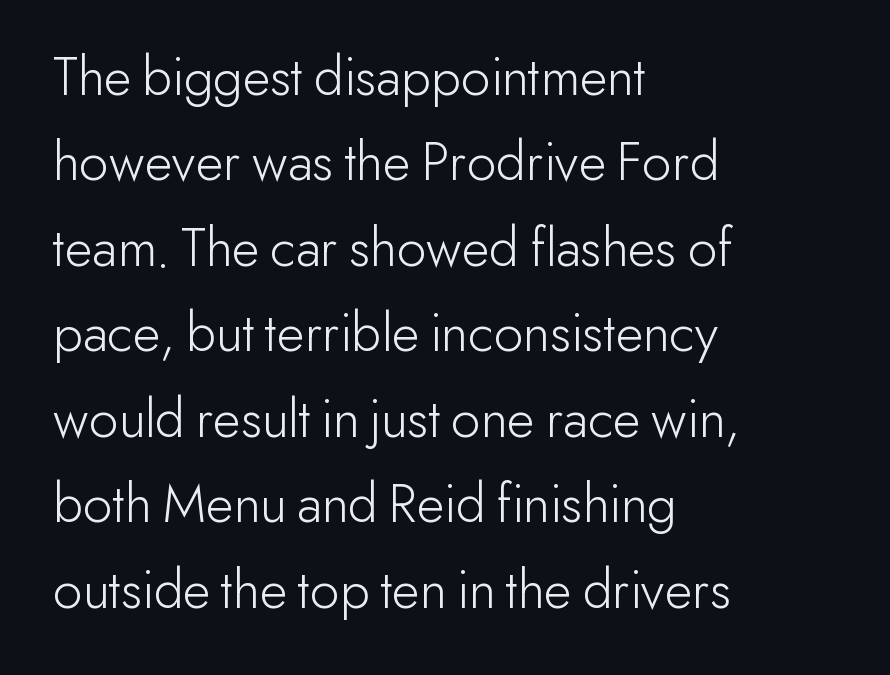
Q: Is the text bold? A: No.
Q: Is the text italic (slanted)? A: No, it is upright.
Q: Is the typeface a serif or a sans-serif typeface? A: Sans-serif.
Q: Is the text underlined? A: No.
Q: How is the paragraph aligned? A: Left-aligned.
Q: Is the spacing between letters normal or unusually wide? A: Normal.
Q: Is the spacing between lines tight, normal or loose? A: Normal.
Q: Width (condensed, normal, or wide)? A: Normal.
Q: Stroke contrast? A: Low.
Q: x-height? A: Small.
Q: Monospaced? A: No.
